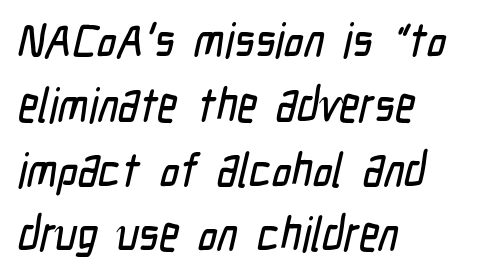
The image shows 48 px condensed sans-serif type; set left-aligned, normal line spacing (1.35x), normal letter spacing, not underlined; low stroke contrast and a medium x-height.
